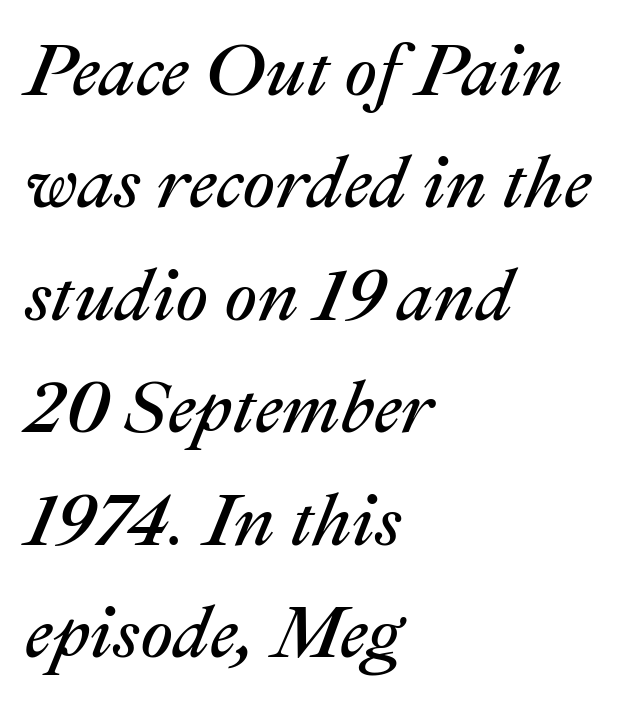
The image shows 73 px regular-weight type, italic (leaning right); set left-aligned, normal line spacing (1.54x), normal letter spacing, not underlined; medium stroke contrast and a medium x-height.
